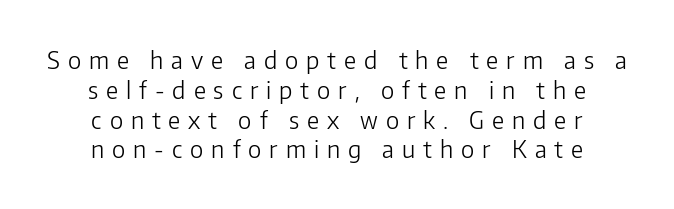
The image shows 24 px text type, upright; set centered, line spacing 1.24x, unusually wide letter spacing (+0.33 em), not underlined.
